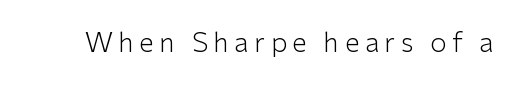
Q: Is the text bold? A: No.
Q: Is the text italic (slanted)? A: No, it is upright.
Q: Is the text underlined? A: No.
Q: Is the spacing between letters normal or unusually wide? A: Unusually wide.
